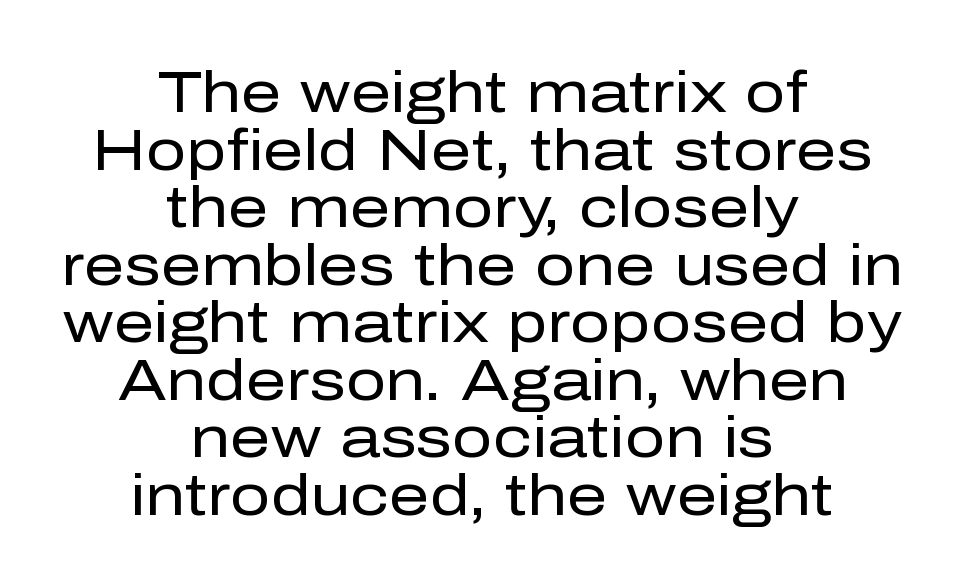
{"serif": "no", "italic": "no", "bold": "no", "weight": "regular", "width": "normal", "stroke_contrast": "low", "x_height": "medium", "monospaced": "no", "underline": "no", "align": "center", "line_spacing": "tight", "line_spacing_ratio": 1.01, "letter_spacing": "normal", "letter_spacing_em": 0.0, "glyph_px": 57}
